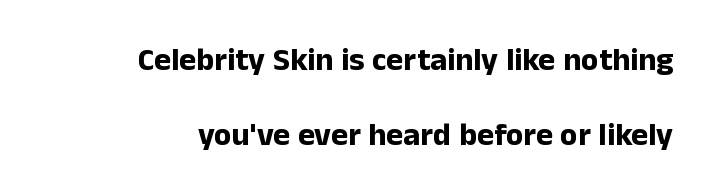
Think of a printed novel: that variable character pitch is what you see here. The passage is arranged like a letterhead date or caption credit — flush right. This is the regular roman posture of the typeface. A bare baseline throughout the passage. You'd pick this weight for a headline — it's a proper bold.
